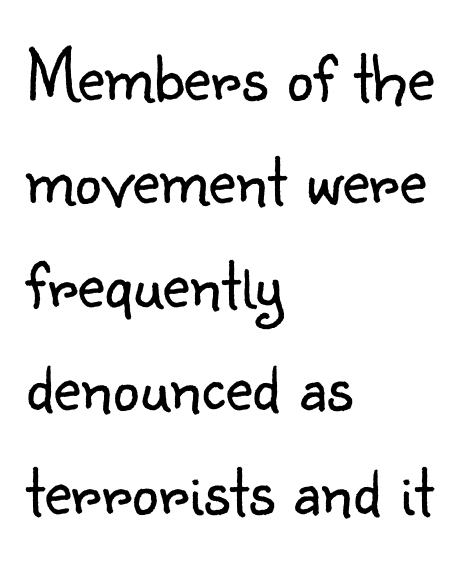
The image shows 75 px light sans-serif type, upright; set left-aligned, normal line spacing (1.38x), normal letter spacing, not underlined; low stroke contrast and a small x-height.
